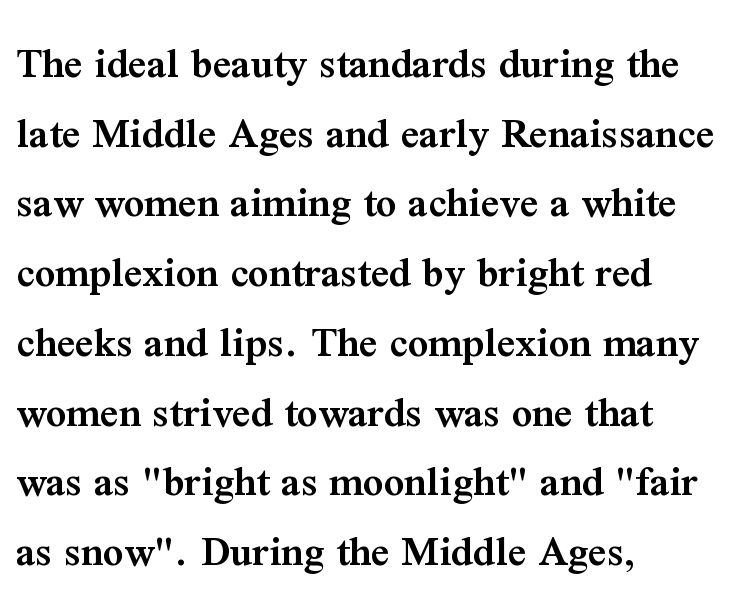
Q: Is the text bold? A: Semi-bold.
Q: Is the text italic (slanted)? A: No, it is upright.
Q: Is the typeface a serif or a sans-serif typeface? A: Serif.
Q: Is the text underlined? A: No.
Q: How is the paragraph aligned? A: Left-aligned.
Q: Is the spacing between letters normal or unusually wide? A: Normal.
Q: Is the spacing between lines tight, normal or loose? A: Normal.
Q: Width (condensed, normal, or wide)? A: Normal.
Q: Stroke contrast? A: Medium.
Q: x-height? A: Medium.
Q: Monospaced? A: No.
